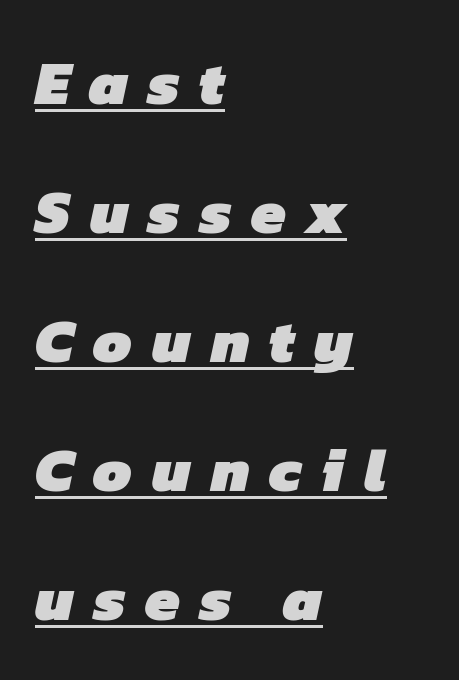
Caption: multi-line text, flush left, ragged right. You could fit nearly another row in the gap between these rows. Spacing verdict: proportional, widths tailored to each character. The face used here appears with an underline applied.
